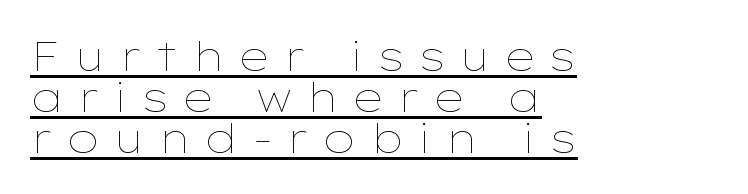
The image shows 41 px thin, wide type, upright; set left-aligned, tight line spacing (1.0x), unusually wide letter spacing (+0.32 em), underlined; low stroke contrast and a medium x-height.
